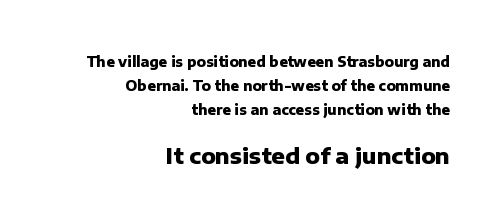
Each line ends at the same right margin while the left side varies. Is the letter spacing exaggerated? No — it looks like the ordinary default. A full-strength bold gives these letters their thick strokes. Compare the two chunks: the lower has the greater cap height.
